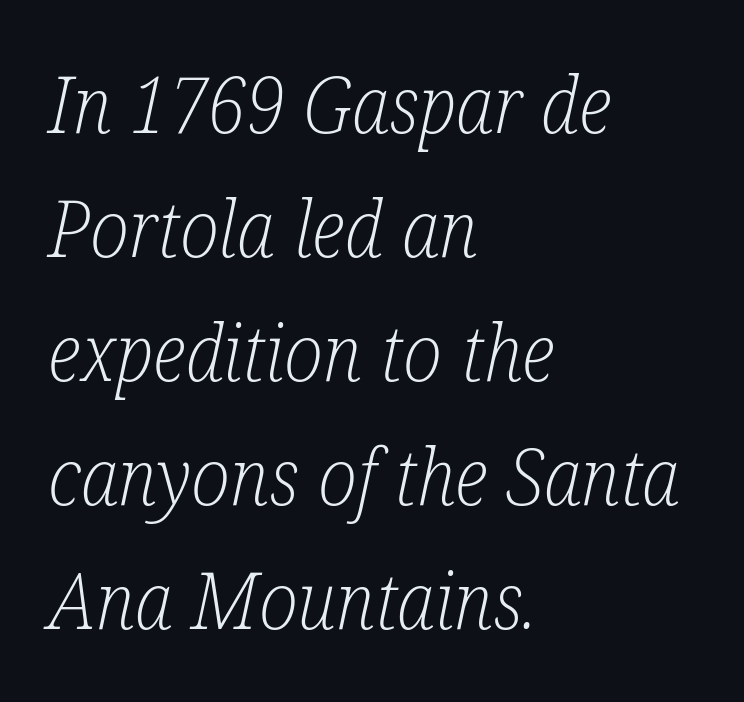
The image shows 79 px light, condensed serif type, italic (leaning right); set left-aligned, normal line spacing (1.57x), normal letter spacing, not underlined; low stroke contrast and a medium x-height.
